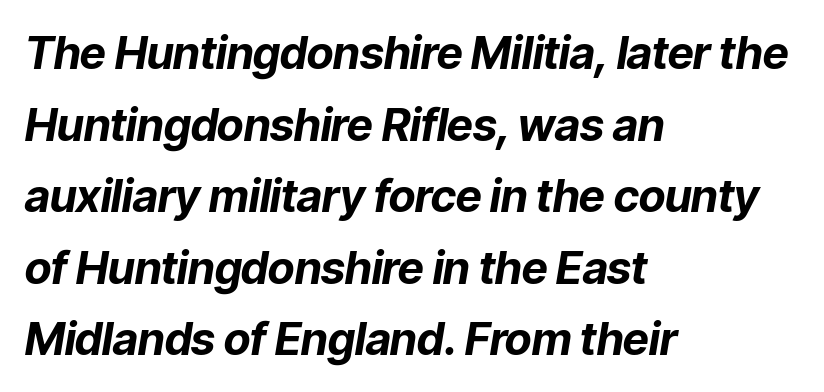
The image shows 45 px bold type, italic (leaning right); set left-aligned, normal line spacing (1.59x), normal letter spacing, not underlined; low stroke contrast and a medium x-height.
